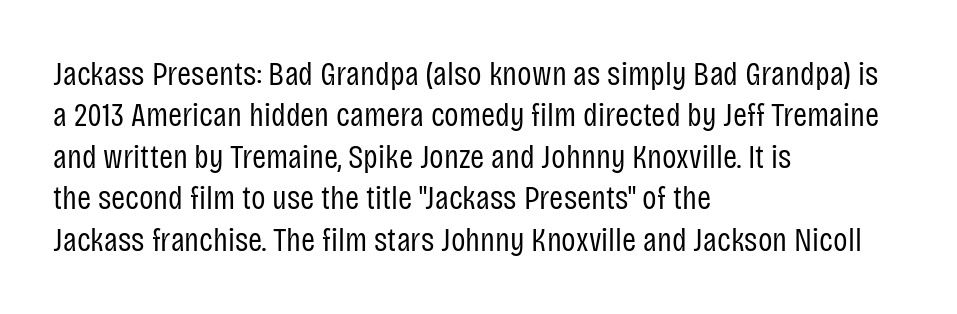
Standard letterfit; no display-style spreading of the glyphs. A typesetter would call this proportional, since set widths differ per character. This sample uses a sans-serif face. Typeset ragged right — the left edge is the straight one. Letters have the restrained weight of plain body copy at most.
